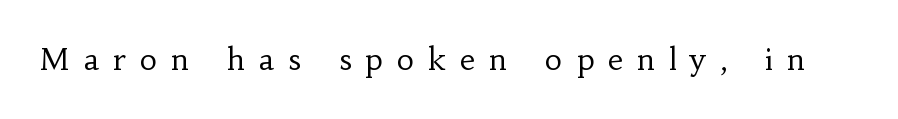
Q: Is the text bold? A: No.
Q: Is the text italic (slanted)? A: No, it is upright.
Q: Is the typeface a serif or a sans-serif typeface? A: Serif.
Q: Is the text underlined? A: No.
Q: Is the spacing between letters normal or unusually wide? A: Unusually wide.
Q: Width (condensed, normal, or wide)? A: Normal.
Q: Stroke contrast? A: Low.
Q: x-height? A: Small.
Q: Monospaced? A: No.
